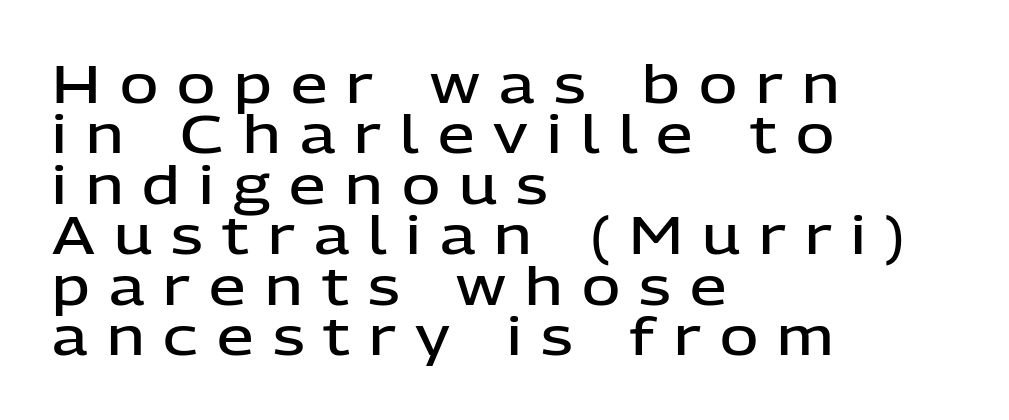
{"serif": "no", "italic": "no", "bold": "semi", "weight": "semibold", "width": "normal", "stroke_contrast": "low", "x_height": "medium", "monospaced": "no", "underline": "no", "align": "left", "line_spacing": "tight", "line_spacing_ratio": 0.97, "letter_spacing": "wide", "letter_spacing_em": 0.37, "glyph_px": 52}
